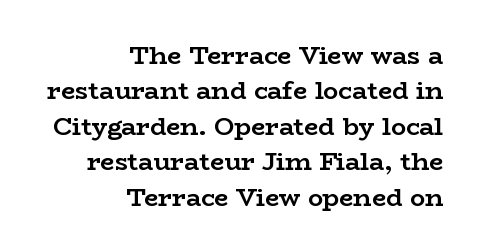
{"italic": "no", "bold": "yes", "underline": "no", "align": "right", "line_spacing": "normal", "line_spacing_ratio": 1.42, "letter_spacing": "normal", "letter_spacing_em": 0.0, "glyph_px": 25}
